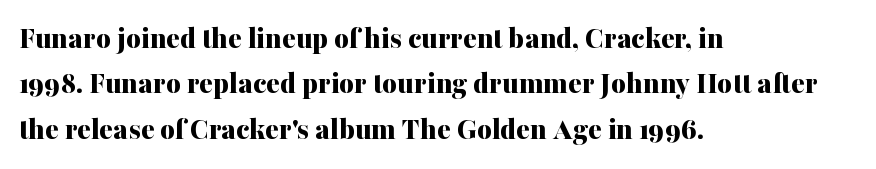
Do the letters lean? They stand straight. The face used here is proportionally spaced, like ordinary book or web type. Vertically, the passage feels balanced, rows spaced as you'd expect. Are there feet on the stems? There are — it's a serif. Caption: multi-line text, flush left, ragged right. The baseline area is clear.
